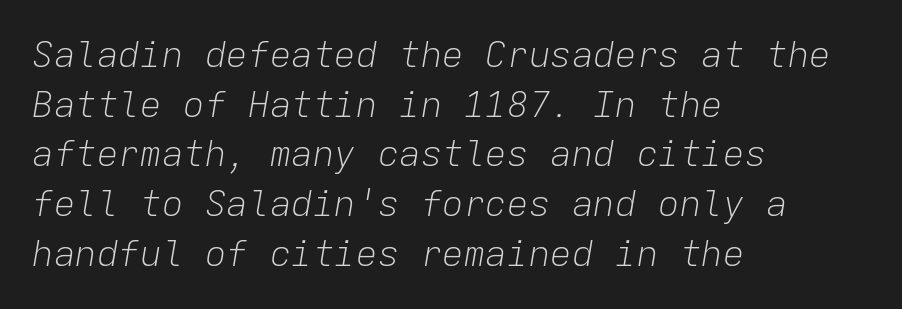
Short and long lines alike share a common starting point at left. This block has exactly the height ordinary leading produces. The weight would be labelled regular, book, light, or lighter still. The type is set solid horizontally, with unmodified tracking.
